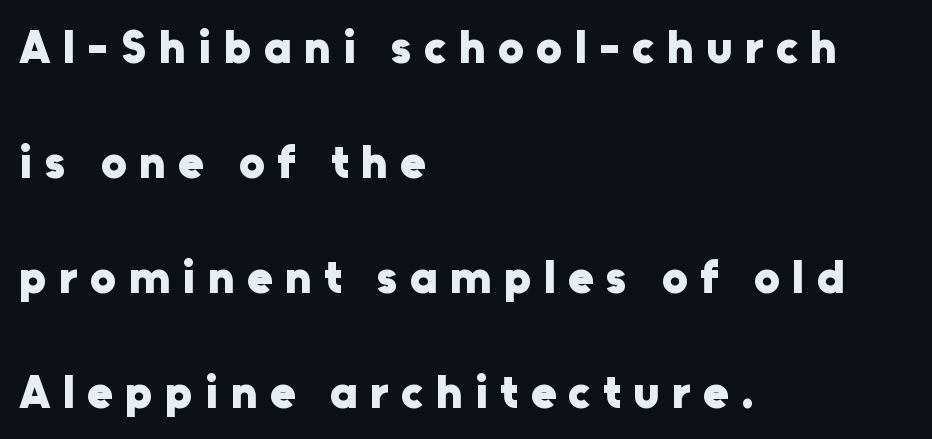
Honestly, the letter spacing is so wide it's the main thing you notice. Weight check: bold — yes, fully. Think of a printed novel: that variable character pitch is what you see here. Compared with a centered layout, this one pins lines to the left instead.
